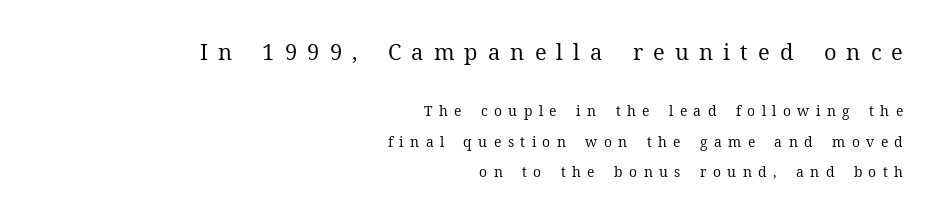
The image shows 22 px text type, upright; set right-aligned, loose line spacing (2.17x), unusually wide letter spacing (+0.46 em), not underlined; the first (top) block is 1.57x larger.
